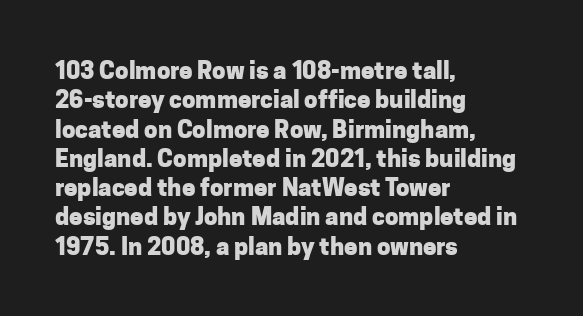
The image shows 24 px bold type, upright; set left-aligned, line spacing 1.22x, normal letter spacing, not underlined.
